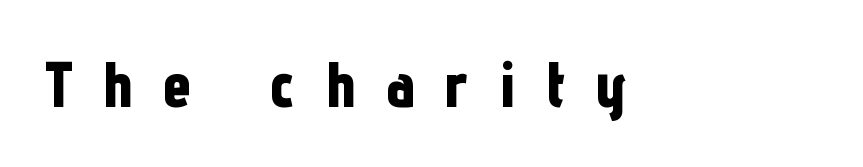
The image shows 64 px bold, condensed sans-serif type, upright; set unusually wide letter spacing (+0.48 em), not underlined; low stroke contrast and a medium x-height.
